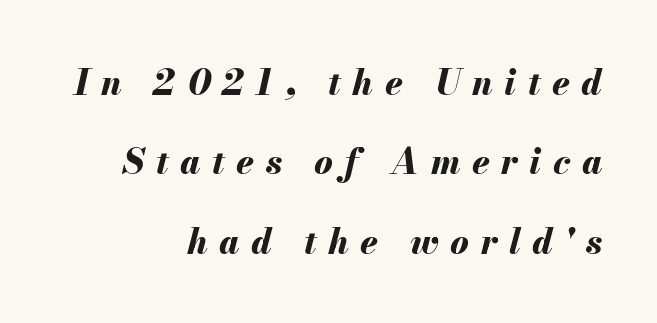
Q: Is the text bold? A: Yes.
Q: Is the text italic (slanted)? A: Yes, it leans right by about 13 degrees.
Q: Is the text underlined? A: No.
Q: How is the paragraph aligned? A: Right-aligned.
Q: Is the spacing between letters normal or unusually wide? A: Unusually wide.
Q: Is the spacing between lines tight, normal or loose? A: Loose.
Q: Width (condensed, normal, or wide)? A: Normal.
Q: Stroke contrast? A: Medium.
Q: x-height? A: Small.
Q: Monospaced? A: No.
